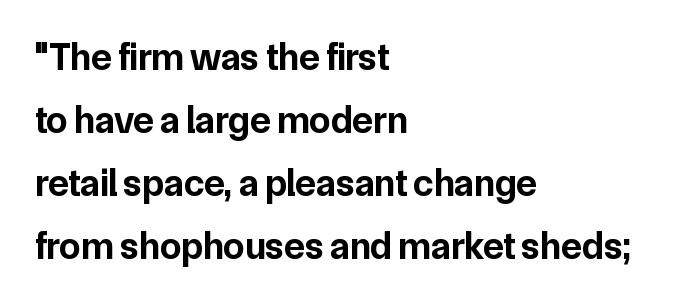
Q: Is the text bold? A: Yes.
Q: Is the text italic (slanted)? A: No, it is upright.
Q: Is the typeface a serif or a sans-serif typeface? A: Sans-serif.
Q: Is the text underlined? A: No.
Q: How is the paragraph aligned? A: Left-aligned.
Q: Is the spacing between letters normal or unusually wide? A: Normal.
Q: Is the spacing between lines tight, normal or loose? A: Normal.
Q: Width (condensed, normal, or wide)? A: Normal.
Q: Stroke contrast? A: Low.
Q: x-height? A: Medium.
Q: Monospaced? A: No.
